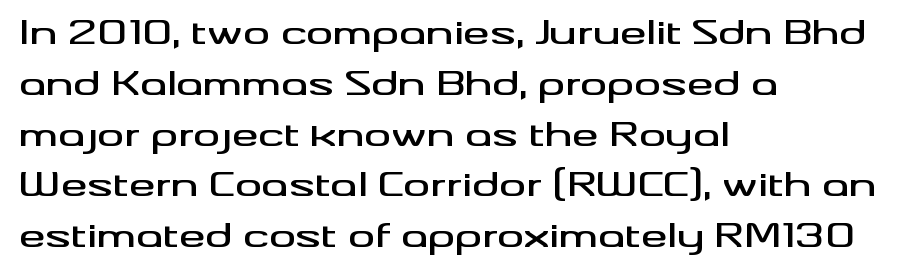
Q: Is the text italic (slanted)? A: No, it is upright.
Q: Is the typeface a serif or a sans-serif typeface? A: Sans-serif.
Q: Is the text underlined? A: No.
Q: How is the paragraph aligned? A: Left-aligned.
Q: Is the spacing between letters normal or unusually wide? A: Normal.
Q: Is the spacing between lines tight, normal or loose? A: Normal.
Q: Width (condensed, normal, or wide)? A: Wide.
Q: Stroke contrast? A: Medium.
Q: x-height? A: Small.
Q: Monospaced? A: No.
